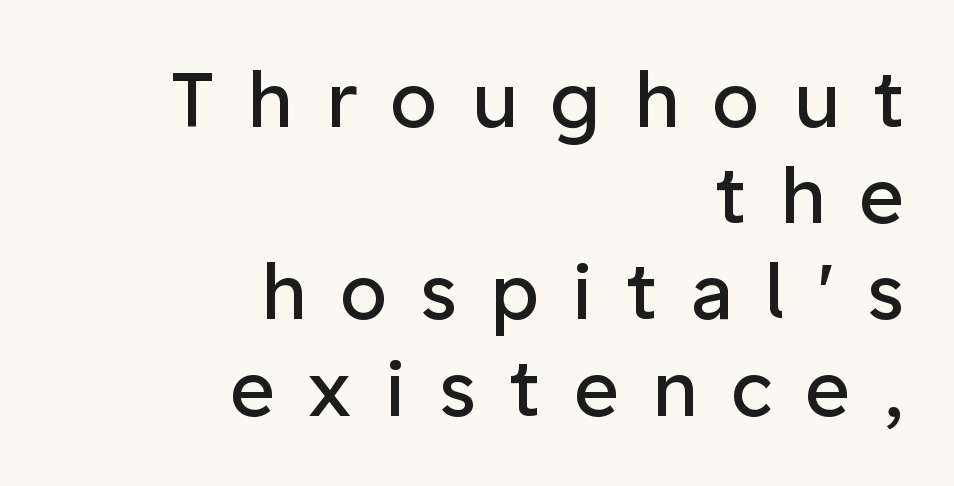
{"serif": "no", "italic": "no", "bold": "no", "weight": "regular", "width": "normal", "stroke_contrast": "low", "x_height": "medium", "monospaced": "no", "underline": "no", "align": "right", "line_spacing": "normal", "line_spacing_ratio": 1.25, "letter_spacing": "wide", "letter_spacing_em": 0.43, "glyph_px": 77}
